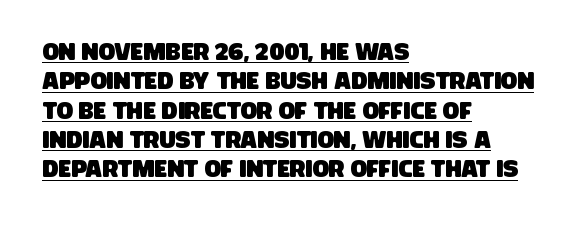
The image shows 24 px text type; set left-aligned, line spacing 1.22x, normal letter spacing, underlined.
